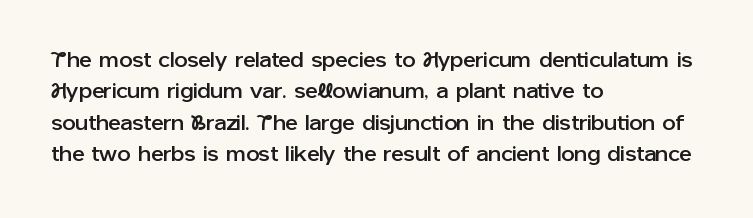
The image shows 21 px text type, upright; set left-aligned, normal line spacing (1.5x), normal letter spacing, not underlined.
